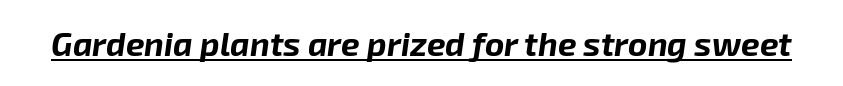
{"italic": "yes", "lean": "right", "slant_degrees": 8, "bold": "yes", "weight": "bold", "width": "normal", "stroke_contrast": "low", "x_height": "medium", "monospaced": "no", "underline": "yes", "letter_spacing": "normal", "letter_spacing_em": 0.0, "glyph_px": 33}
